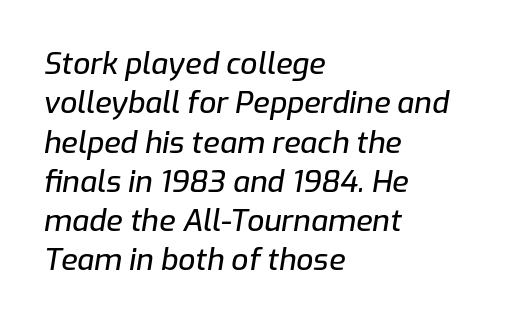
{"italic": "yes", "lean": "right", "slant_degrees": 9, "width": "normal", "stroke_contrast": "low", "x_height": "medium", "monospaced": "no", "underline": "no", "align": "left", "line_spacing": "normal", "line_spacing_ratio": 1.31, "letter_spacing": "normal", "letter_spacing_em": 0.0, "glyph_px": 30}
